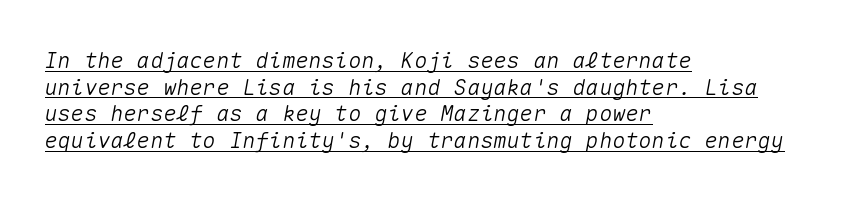
{"italic": "yes", "lean": "right", "slant_degrees": 10, "underline": "yes", "align": "left", "line_spacing_ratio": 1.21, "letter_spacing": "normal", "letter_spacing_em": 0.0, "glyph_px": 22}
